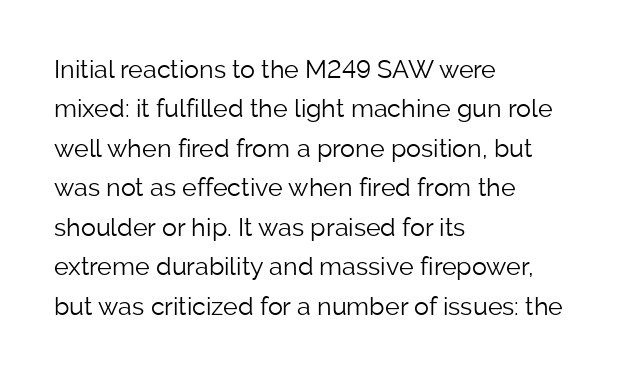
This block has exactly the height ordinary leading produces. Heft: none added — not bold. The face used here is rendered with its standard letterfit. Horizontally, the lines are justified to the leading edge only.
